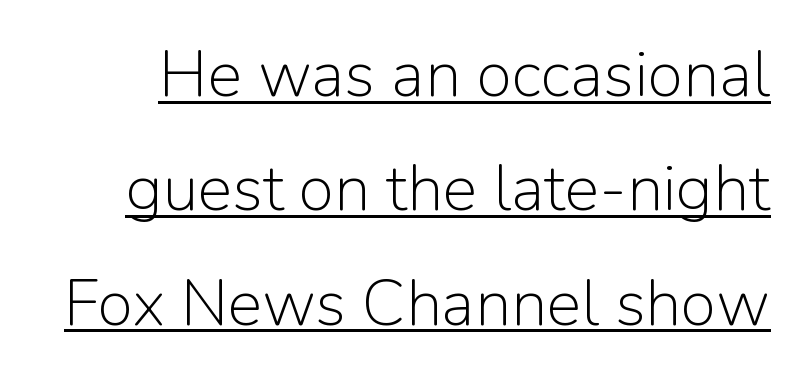
{"serif": "no", "italic": "no", "bold": "no", "weight": "light", "width": "normal", "stroke_contrast": "low", "x_height": "medium", "monospaced": "no", "underline": "yes", "line_spacing_ratio": 1.76, "letter_spacing": "normal", "letter_spacing_em": 0.0, "glyph_px": 65}
